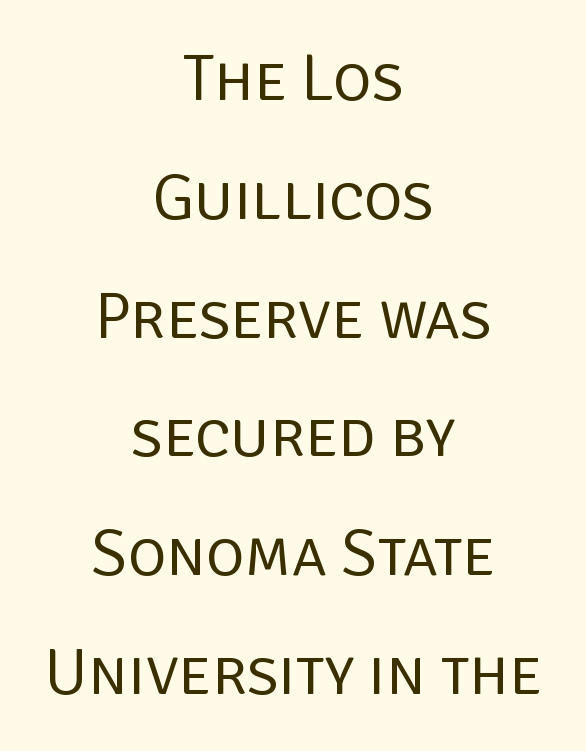
Q: Is the text bold? A: No.
Q: Is the text italic (slanted)? A: No, it is upright.
Q: Is the typeface a serif or a sans-serif typeface? A: Sans-serif.
Q: Is the text underlined? A: No.
Q: How is the paragraph aligned? A: Centered.
Q: Is the spacing between letters normal or unusually wide? A: Normal.
Q: Width (condensed, normal, or wide)? A: Normal.
Q: Stroke contrast? A: Low.
Q: x-height? A: Large.
Q: Monospaced? A: No.
